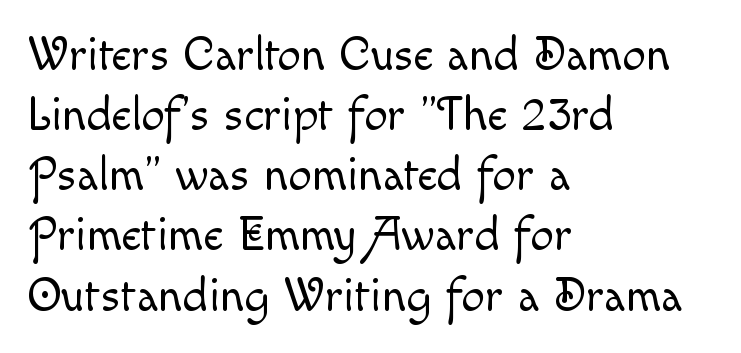
Q: Is the text bold? A: No.
Q: Is the text italic (slanted)? A: No, it is upright.
Q: Is the text underlined? A: No.
Q: How is the paragraph aligned? A: Left-aligned.
Q: Is the spacing between letters normal or unusually wide? A: Normal.
Q: Is the spacing between lines tight, normal or loose? A: Normal.
Q: Width (condensed, normal, or wide)? A: Normal.
Q: x-height? A: Small.
Q: Monospaced? A: No.
